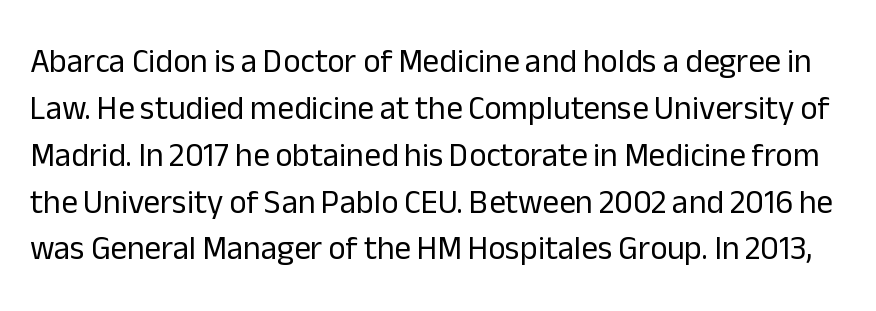
The typography opts for an upright posture over an oblique one. These lines are rendered in a variable-pitch font. No extra tracking has been applied to these lines. Students, observe: this is what conventionally led text looks like. The font sits on the lighter half of the weight spectrum, regular included.
